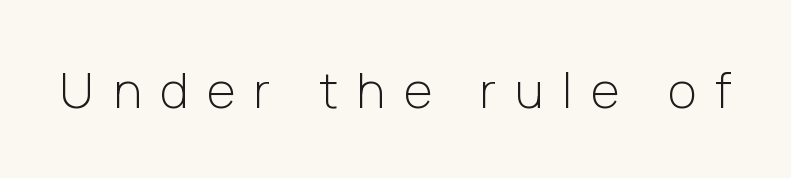
The image shows 49 px light sans-serif type, upright; set unusually wide letter spacing (+0.39 em), not underlined; low stroke contrast and a medium x-height.
